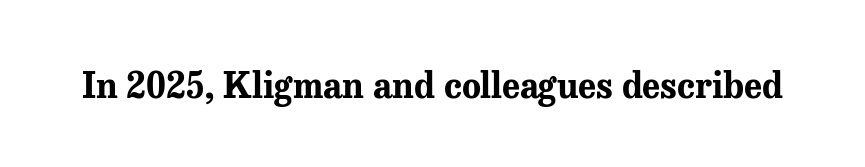
The letters advance in unequal steps, a hallmark of proportional type. This sample uses plain, unmodified letter spacing. Small tapered or slab feet sit at the stroke ends, so this counts as serif. Posture: vertical. Does the weight exceed regular? Yes, all the way to bold. The baseline area is clear.
